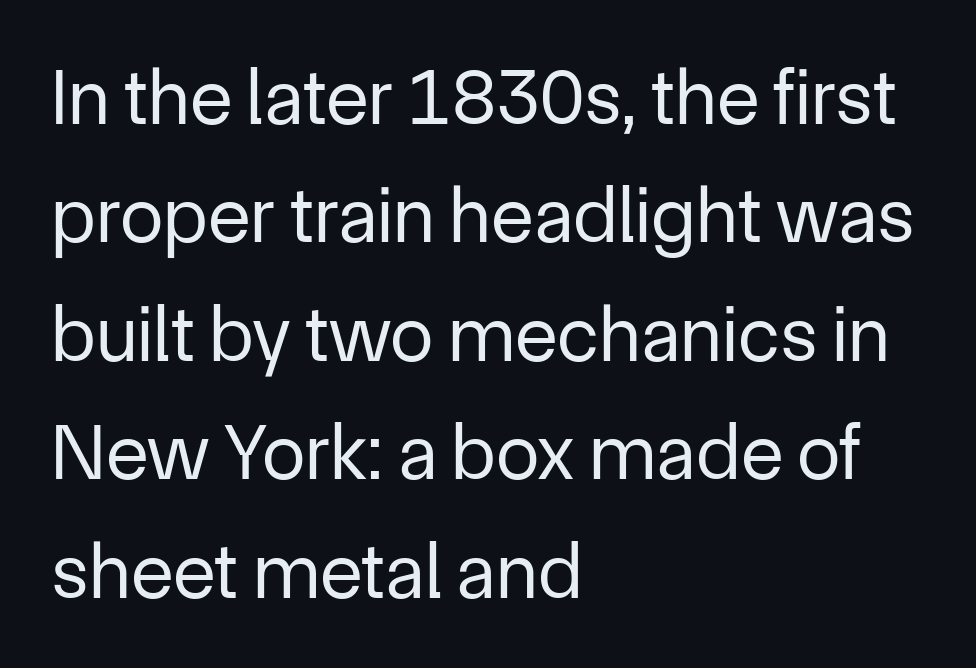
Q: Is the text bold? A: No.
Q: Is the text italic (slanted)? A: No, it is upright.
Q: Is the typeface a serif or a sans-serif typeface? A: Sans-serif.
Q: Is the text underlined? A: No.
Q: How is the paragraph aligned? A: Left-aligned.
Q: Is the spacing between letters normal or unusually wide? A: Normal.
Q: Is the spacing between lines tight, normal or loose? A: Normal.
Q: Width (condensed, normal, or wide)? A: Normal.
Q: Stroke contrast? A: Low.
Q: x-height? A: Medium.
Q: Monospaced? A: No.
